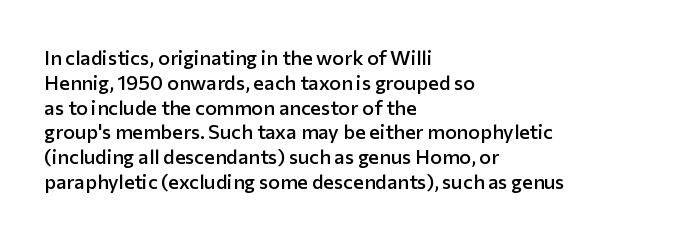
Q: Is the text bold? A: Semi-bold.
Q: Is the text italic (slanted)? A: No, it is upright.
Q: Is the text underlined? A: No.
Q: How is the paragraph aligned? A: Left-aligned.
Q: Is the spacing between letters normal or unusually wide? A: Normal.
